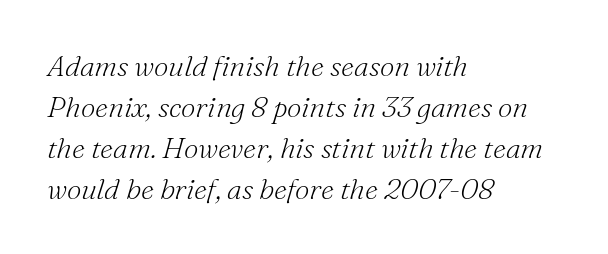
The image shows 29 px light serif type, italic (leaning right); set left-aligned, normal line spacing (1.41x), normal letter spacing, not underlined; medium stroke contrast and a small x-height.
